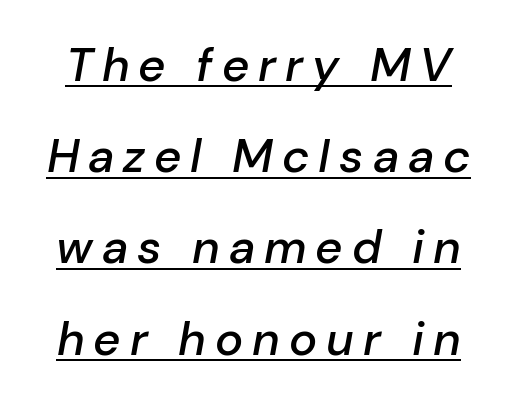
Q: Is the text bold? A: Semi-bold.
Q: Is the text italic (slanted)? A: Yes, it leans right by about 10 degrees.
Q: Is the text underlined? A: Yes.
Q: Is the spacing between lines tight, normal or loose? A: Loose.
Q: Width (condensed, normal, or wide)? A: Normal.
Q: Stroke contrast? A: Low.
Q: x-height? A: Medium.
Q: Monospaced? A: No.
